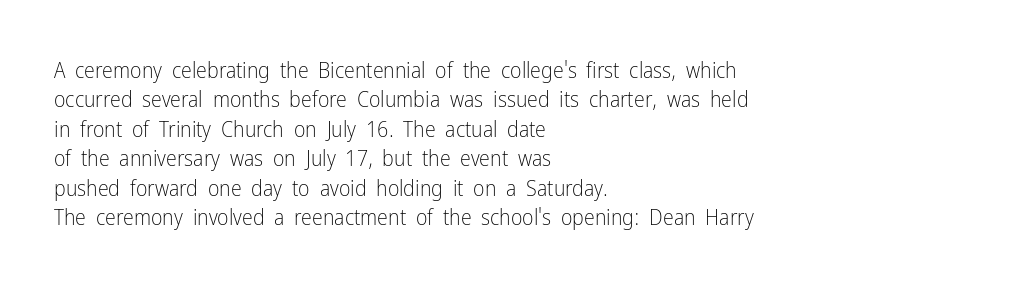
Bare-footed words on every line. Every stem runs plumb, perpendicular to the baseline. The typesetting does not lean heavy: it is not bold. Tracking value appears to be zero — textbook default spacing. The vertical gap from one line to the next is medium.
